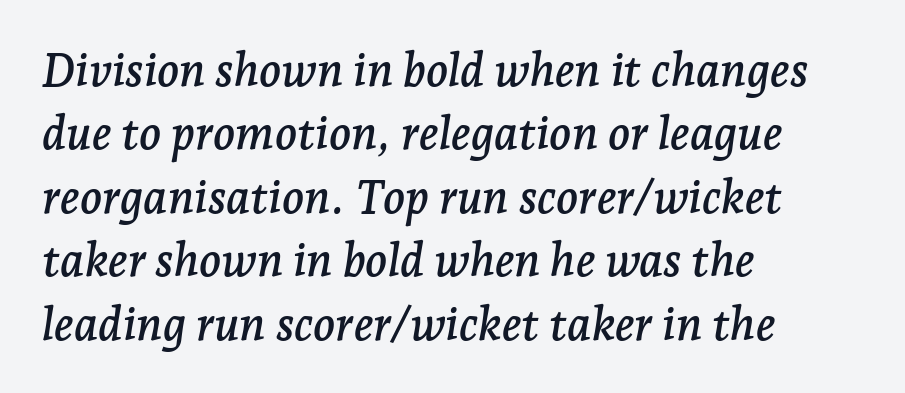
Q: Is the text italic (slanted)? A: Yes, it leans right by about 7 degrees.
Q: Is the typeface a serif or a sans-serif typeface? A: Serif.
Q: Is the text underlined? A: No.
Q: How is the paragraph aligned? A: Left-aligned.
Q: Is the spacing between letters normal or unusually wide? A: Normal.
Q: Is the spacing between lines tight, normal or loose? A: Normal.
Q: Width (condensed, normal, or wide)? A: Normal.
Q: Stroke contrast? A: Low.
Q: x-height? A: Medium.
Q: Monospaced? A: No.
